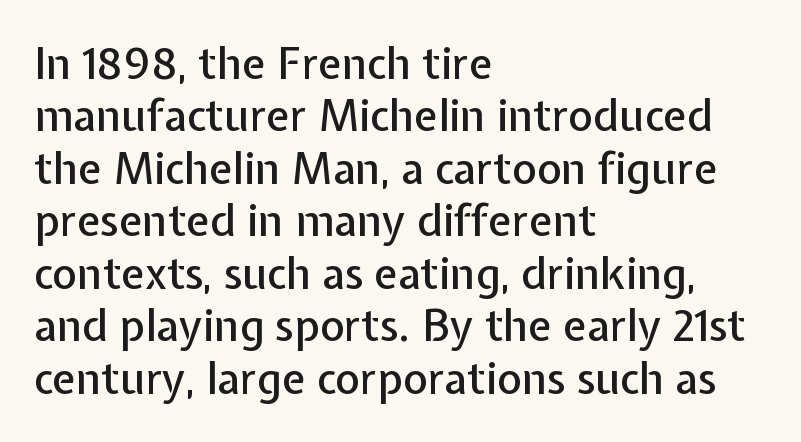
Q: Is the text italic (slanted)? A: No, it is upright.
Q: Is the typeface a serif or a sans-serif typeface? A: Sans-serif.
Q: Is the text underlined? A: No.
Q: How is the paragraph aligned? A: Left-aligned.
Q: Is the spacing between letters normal or unusually wide? A: Normal.
Q: Width (condensed, normal, or wide)? A: Normal.
Q: Stroke contrast? A: Low.
Q: x-height? A: Medium.
Q: Monospaced? A: No.
